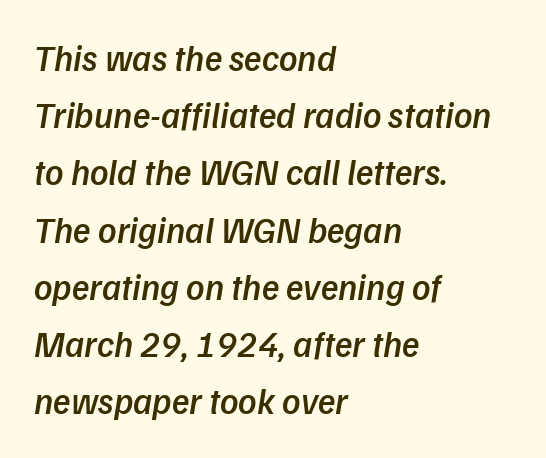
{"italic": "yes", "lean": "right", "slant_degrees": 9, "bold": "semi", "weight": "semibold", "width": "normal", "stroke_contrast": "low", "x_height": "medium", "monospaced": "no", "underline": "no", "align": "left", "line_spacing": "normal", "line_spacing_ratio": 1.59, "letter_spacing": "normal", "letter_spacing_em": 0.0, "glyph_px": 36}
